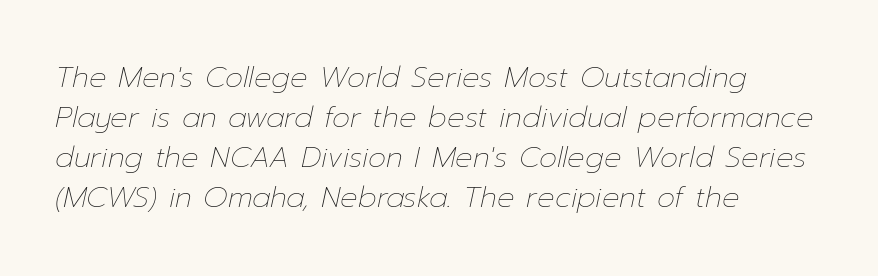
{"italic": "yes", "lean": "right", "slant_degrees": 12, "bold": "no", "weight": "thin", "width": "normal", "stroke_contrast": "low", "x_height": "medium", "monospaced": "no", "underline": "no", "align": "left", "line_spacing": "normal", "line_spacing_ratio": 1.38, "letter_spacing": "normal", "letter_spacing_em": 0.0, "glyph_px": 29}
